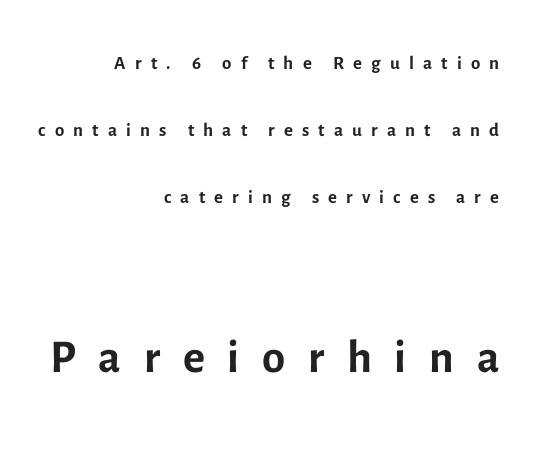
Line endings align vertically; line beginnings do not. Notice how the stems are strictly vertical — no italics here. Nothing sits at the stroke ends, so this counts as sans-serif. Loosely led — the rows are spread out.
